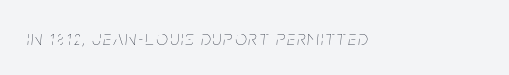
Q: Is the text bold? A: No.
Q: Is the text italic (slanted)? A: Yes, it leans right by about 5 degrees.
Q: Is the text underlined? A: No.
Q: How is the paragraph aligned? A: Left-aligned.
